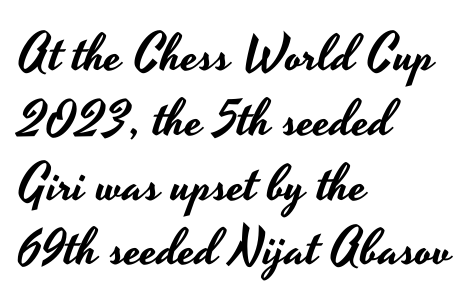
Baseline-to-baseline distance is the conventional proportion of letter height. The face used here is rendered with its standard letterfit. These lines are rendered in a variable-pitch font. Casual observation: everything's shoved over to the left. Type style note: lacks serifs.
